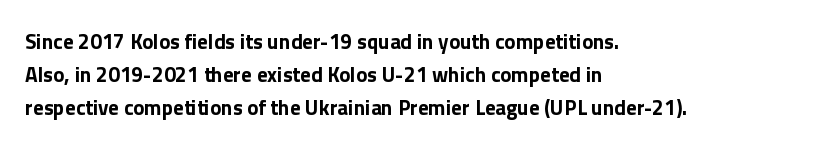
The sample has been set heavy, in full bold. Any mark beneath the type? The region is blank. The ragged edge is on the right, which tells us the setting is flush left. This sample uses plain, unmodified letter spacing. Posture: vertical. Does the leading feel generous? No, just average.
